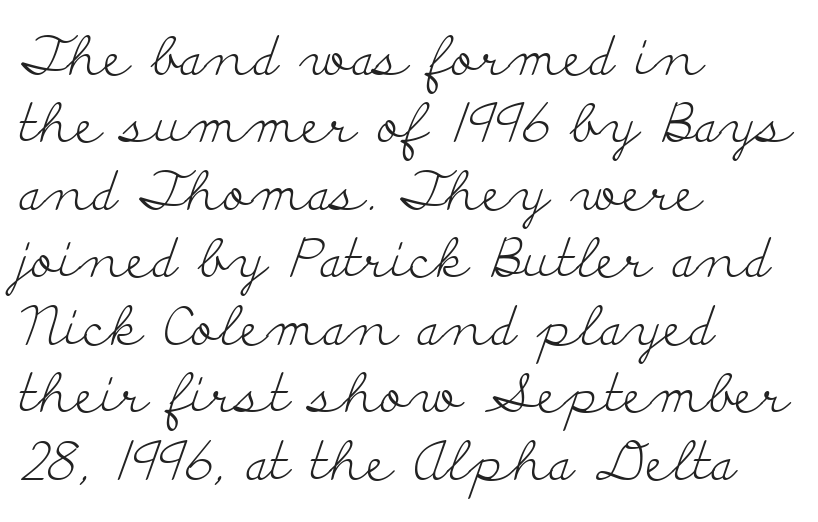
This sample has the flowing, uneven cadence of proportional lettering. The leading is moderate, giving the passage an even texture. Caption: face not bold, strokes unweighted. The passage shown is not underscored anywhere. Typeset ragged right — the left edge is the straight one.
